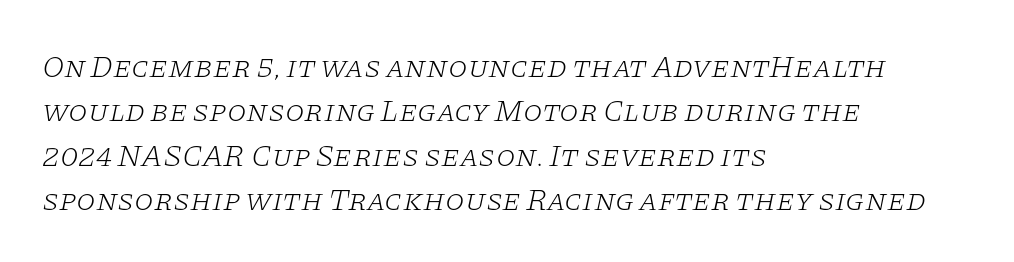
Q: Is the text bold? A: No.
Q: Is the text italic (slanted)? A: Yes, it leans right by about 11 degrees.
Q: Is the typeface a serif or a sans-serif typeface? A: Serif.
Q: Is the text underlined? A: No.
Q: How is the paragraph aligned? A: Left-aligned.
Q: Is the spacing between letters normal or unusually wide? A: Normal.
Q: Is the spacing between lines tight, normal or loose? A: Normal.
Q: Width (condensed, normal, or wide)? A: Wide.
Q: Stroke contrast? A: Low.
Q: x-height? A: Large.
Q: Monospaced? A: No.
